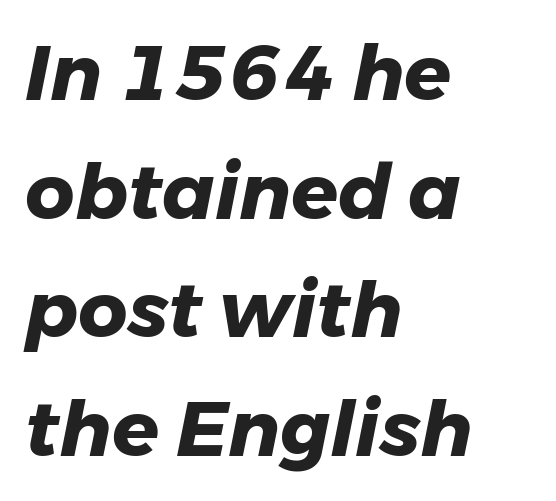
The passage shown is typed in a proportional face where columns would drift. The rendering uses a moderate line-height, typical for paragraphs. The setting favours the left margin, as ordinary paragraphs usually do. Look at the stroke-to-counter ratio: heavy, a bold. Rendered with sloped, italic letterforms.
